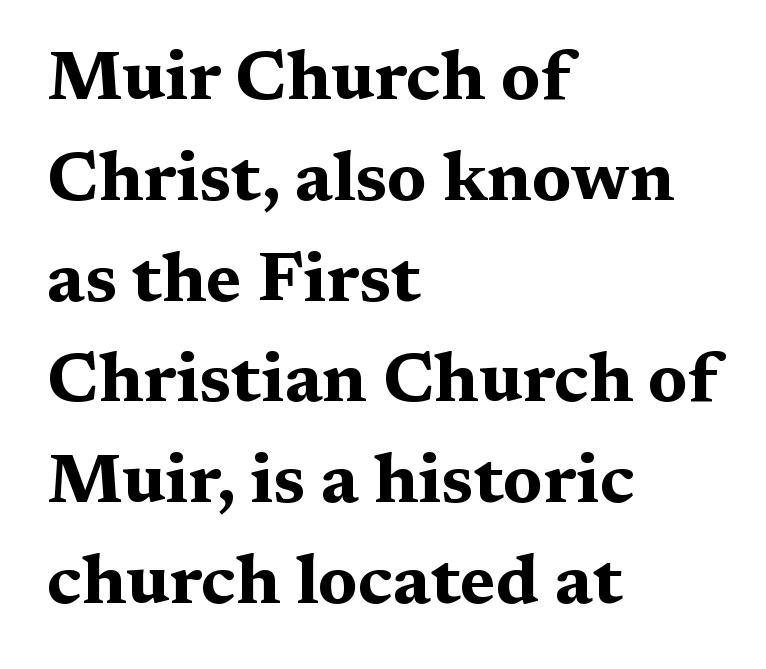
The image shows 70 px bold, wide serif type, upright; set left-aligned, normal line spacing (1.44x), normal letter spacing, not underlined; medium stroke contrast and a medium x-height.
